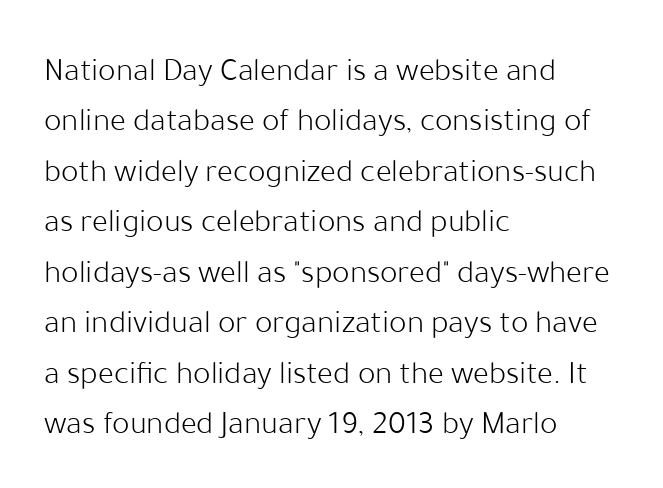
Weight class: somewhere from thin through regular. Honestly, the row spacing looks completely unremarkable. This sample has the flowing, uneven cadence of proportional lettering. A typesetter would call this zero additional tracking. Typeset ragged right — the left edge is the straight one. Honestly, there is no underline to notice here at all.
